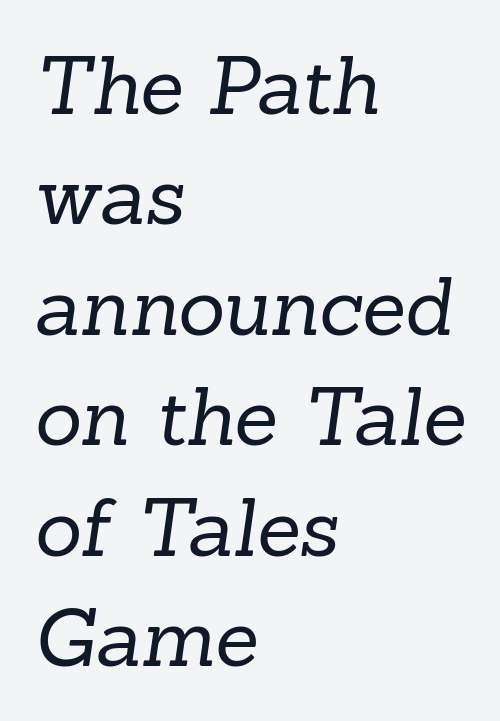
{"serif": "yes", "bold": "no", "weight": "regular", "width": "normal", "stroke_contrast": "low", "x_height": "medium", "monospaced": "no", "underline": "no", "align": "left", "line_spacing": "normal", "line_spacing_ratio": 1.38, "letter_spacing": "normal", "letter_spacing_em": 0.0, "glyph_px": 80}
